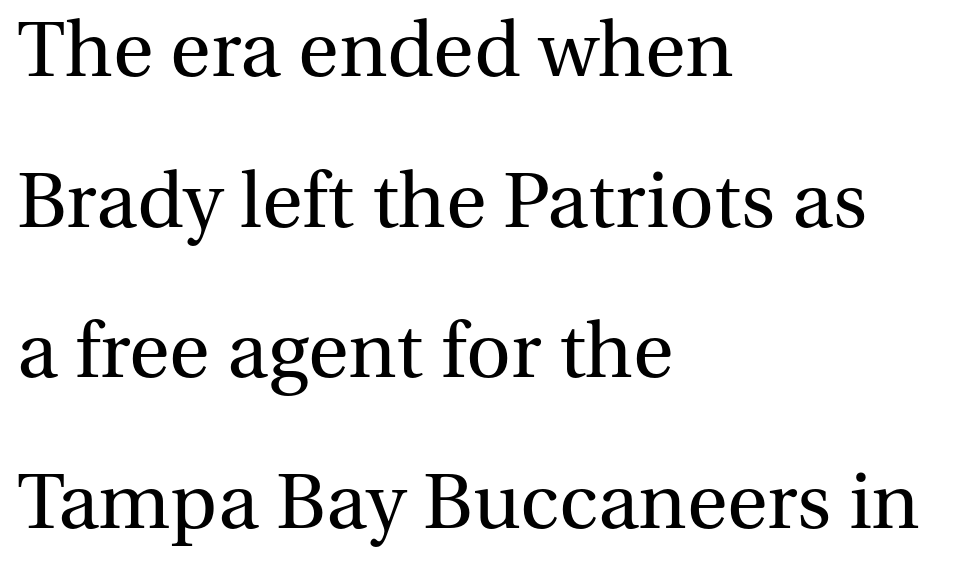
Stems here are at most as thick as an everyday book face. Descenders are the only things crossing below the line. The typography opts for an upright posture over an oblique one. Between one letter and the next there's only the usual sliver of space.
